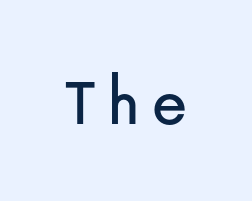
The image shows 71 px sans-serif type, upright; set not underlined; low stroke contrast and a medium x-height.
